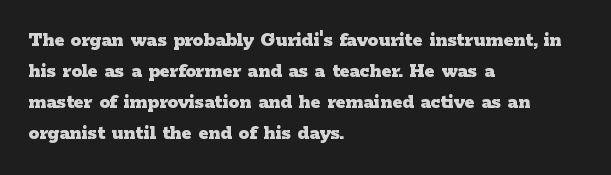
The image shows 21 px bold type, upright; set left-aligned, normal line spacing (1.48x), normal letter spacing, not underlined.
